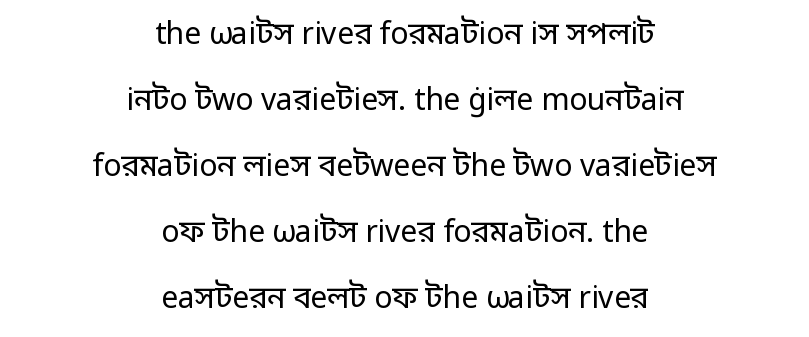
The image shows 30 px regular-weight sans-serif type, upright; set centered, loose line spacing (2.2x), normal letter spacing, not underlined; low stroke contrast and a medium x-height.
